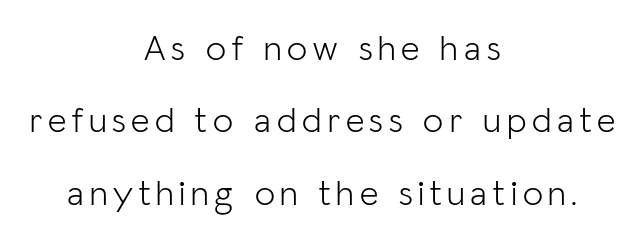
Heaviness? Minimal to ordinary, like unemphasized prose. The face used here is proportionally spaced, like ordinary book or web type. Horizontal alignment here is central, giving a formal, balanced look. Notice the wide empty band between every row — that's loose leading. Letters rest on an invisible, unmarked baseline.
